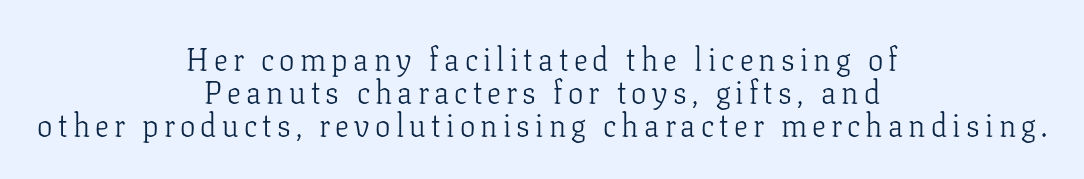
Q: Is the text bold? A: No.
Q: Is the text italic (slanted)? A: No, it is upright.
Q: Is the typeface a serif or a sans-serif typeface? A: Serif.
Q: Is the text underlined? A: No.
Q: How is the paragraph aligned? A: Centered.
Q: Is the spacing between lines tight, normal or loose? A: Tight.
Q: Width (condensed, normal, or wide)? A: Normal.
Q: Stroke contrast? A: Low.
Q: x-height? A: Medium.
Q: Monospaced? A: No.
